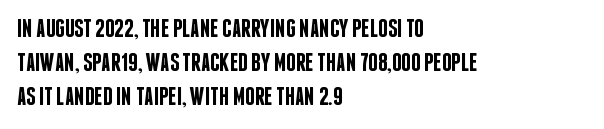
{"italic": "no", "bold": "semi", "underline": "no", "align": "left", "line_spacing": "normal", "line_spacing_ratio": 1.3, "letter_spacing": "normal", "letter_spacing_em": 0.0, "glyph_px": 26}
